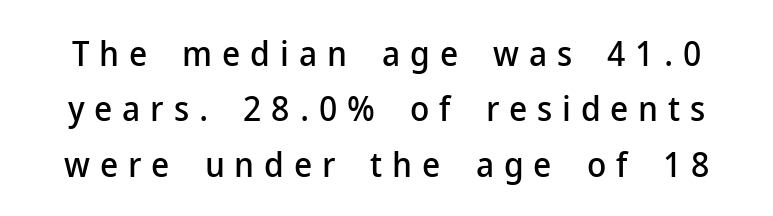
{"serif": "no", "italic": "no", "width": "normal", "stroke_contrast": "low", "x_height": "medium", "monospaced": "no", "underline": "no", "line_spacing": "normal", "line_spacing_ratio": 1.58, "letter_spacing": "wide", "letter_spacing_em": 0.28, "glyph_px": 35}
